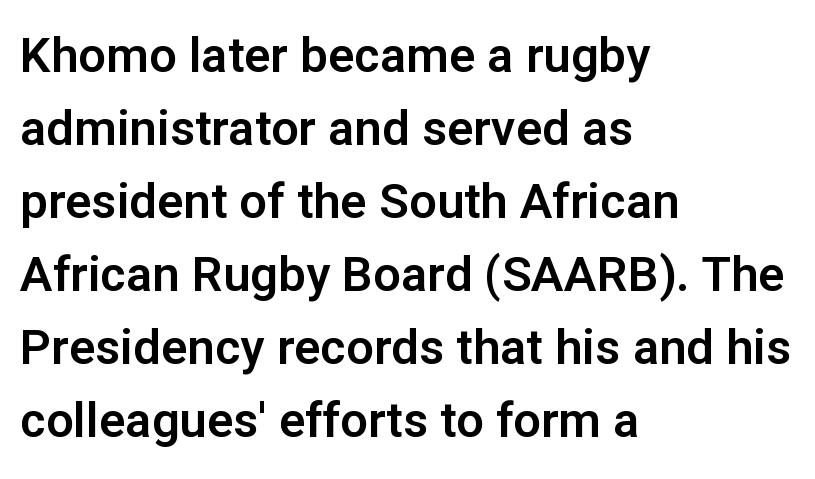
{"serif": "no", "italic": "no", "width": "normal", "stroke_contrast": "low", "x_height": "medium", "monospaced": "no", "underline": "no", "align": "left", "line_spacing": "normal", "line_spacing_ratio": 1.49, "letter_spacing": "normal", "letter_spacing_em": 0.0, "glyph_px": 49}
